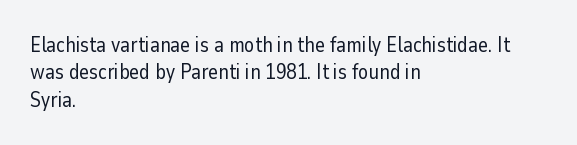
{"italic": "no", "bold": "no", "underline": "no", "align": "left", "line_spacing": "normal", "line_spacing_ratio": 1.3, "letter_spacing": "normal", "letter_spacing_em": 0.0, "glyph_px": 21}
